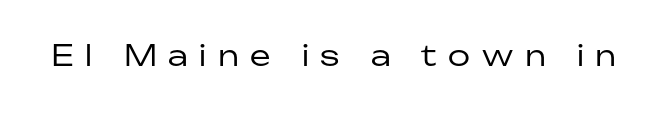
A typesetter would mark this as roman, not italic. Words appear elongated and porous because spacing is wide. The letters look calm and open, with moderate or lighter stems. Unmarked baselines from the first word to the last.
